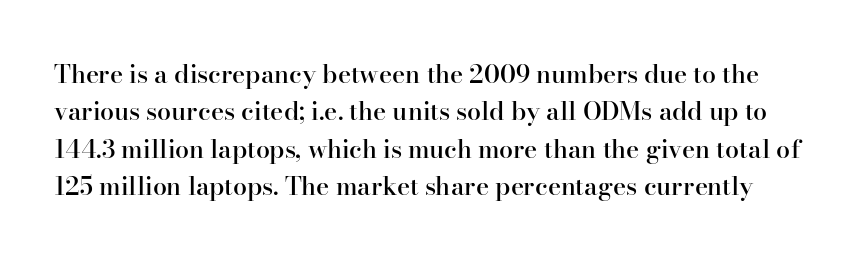
The image shows 25 px text type, upright; set normal line spacing (1.5x), normal letter spacing, not underlined.
